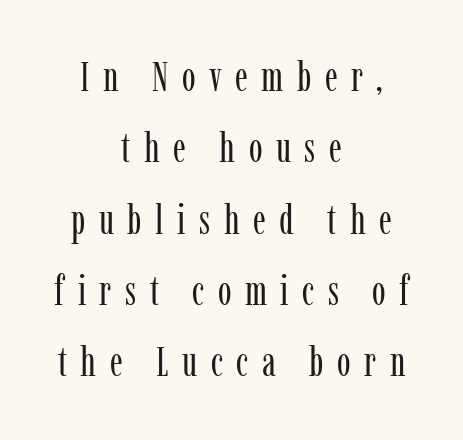
The image shows 41 px regular-weight, condensed serif type, upright; set centered, line spacing 1.74x, unusually wide letter spacing (+0.33 em), not underlined; low stroke contrast and a medium x-height.
